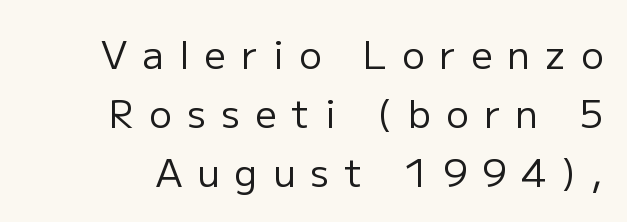
Successive baselines arrive at the customary interval. This is sans-serif lettering, the kind often seen on screens and signage. The weight tops out at a normal text grade. The space directly below the letters is spotless.
